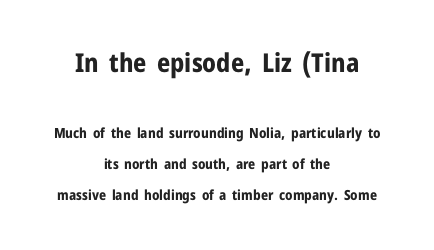
Lines of text with bare space underneath. Look at the stroke-to-counter ratio: heavy, a bold. Honestly, the letter spacing is just normal — you wouldn't notice it. The face used here appears at its bigger size in the upper chunk. The passage shown stacks its lines with a broad gap.
